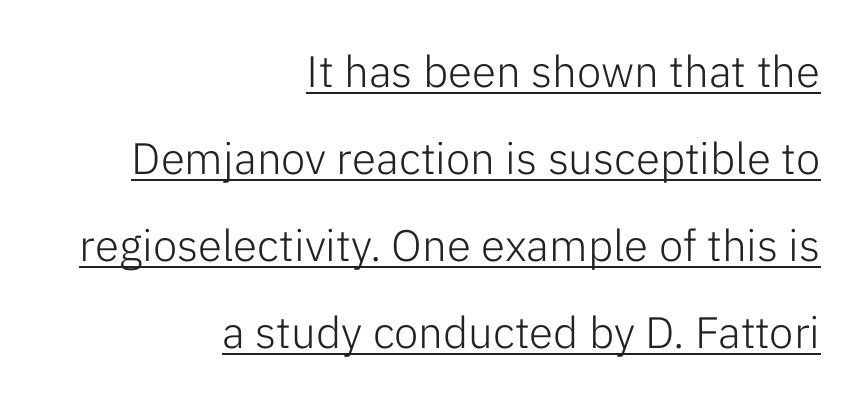
{"serif": "no", "italic": "no", "bold": "no", "weight": "light", "width": "normal", "stroke_contrast": "low", "x_height": "medium", "monospaced": "no", "underline": "yes", "align": "right", "line_spacing": "loose", "line_spacing_ratio": 1.98, "letter_spacing": "normal", "letter_spacing_em": 0.0, "glyph_px": 44}
